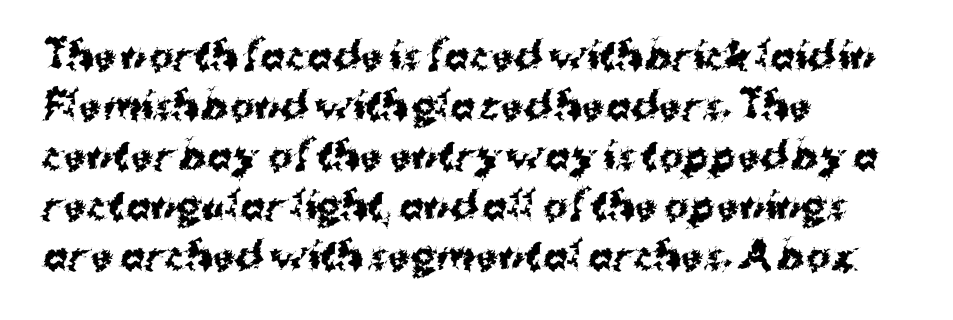
The image shows 37 px bold sans-serif type; set left-aligned, normal line spacing (1.35x), normal letter spacing, not underlined; medium stroke contrast and a medium x-height.
